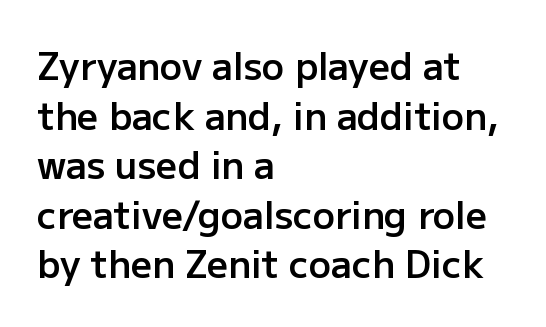
The image shows 37 px semibold sans-serif type, upright; set left-aligned, normal line spacing (1.34x), normal letter spacing, not underlined; low stroke contrast and a medium x-height.
